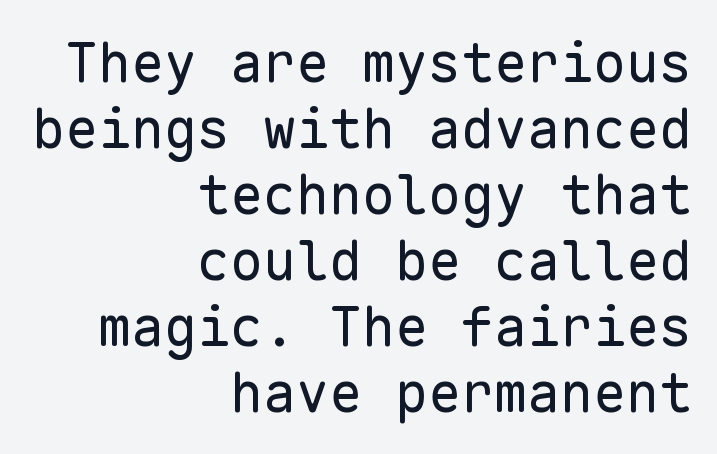
Q: Is the text bold? A: No.
Q: Is the text italic (slanted)? A: No, it is upright.
Q: Is the typeface a serif or a sans-serif typeface? A: Sans-serif.
Q: Is the text underlined? A: No.
Q: How is the paragraph aligned? A: Right-aligned.
Q: Is the spacing between letters normal or unusually wide? A: Normal.
Q: Width (condensed, normal, or wide)? A: Normal.
Q: Stroke contrast? A: Low.
Q: x-height? A: Medium.
Q: Monospaced? A: Yes.
